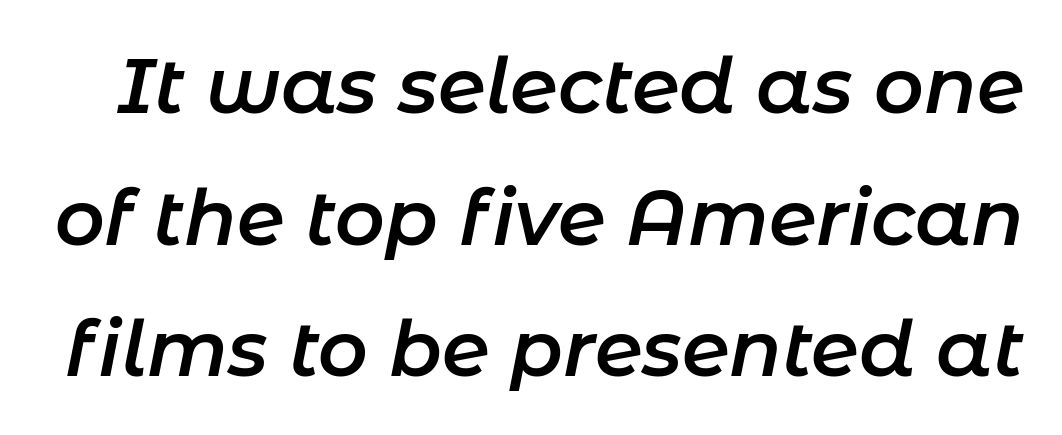
The image shows 77 px semibold type, italic (leaning right); set line spacing 1.71x, normal letter spacing, not underlined; low stroke contrast and a medium x-height.
